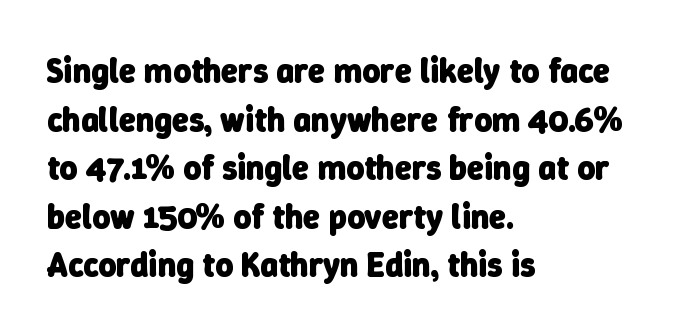
The space directly below the letters is spotless. Look at the bottom of the vertical strokes: they stop flat, with no serifs. Proportional: the letters do not fall into vertical columns. Reading down the column, the eye jumps a familiar distance to each next line. The rendering uses a bold face; every stroke is thick and dark.
